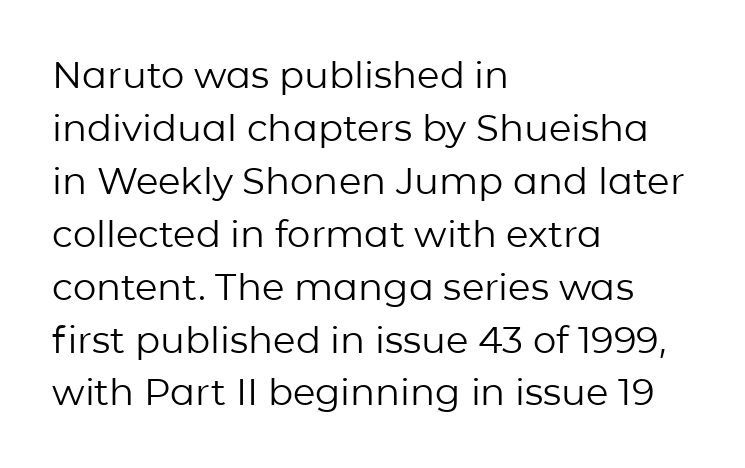
Q: Is the text bold? A: No.
Q: Is the text italic (slanted)? A: No, it is upright.
Q: Is the typeface a serif or a sans-serif typeface? A: Sans-serif.
Q: Is the text underlined? A: No.
Q: How is the paragraph aligned? A: Left-aligned.
Q: Is the spacing between letters normal or unusually wide? A: Normal.
Q: Is the spacing between lines tight, normal or loose? A: Normal.
Q: Width (condensed, normal, or wide)? A: Normal.
Q: Stroke contrast? A: Low.
Q: x-height? A: Medium.
Q: Monospaced? A: No.
